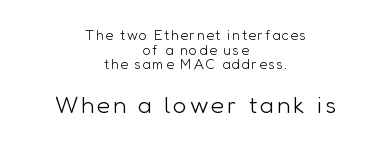
The following chunk of copy outweighs the initial chunk in type size. In terms of leading, this rendering errs on the cramped side. Has an underline been added? It has not. Summary of weight: not heavy and not bold. The passage is arranged like a title page — every line centered. Style check: upright.
